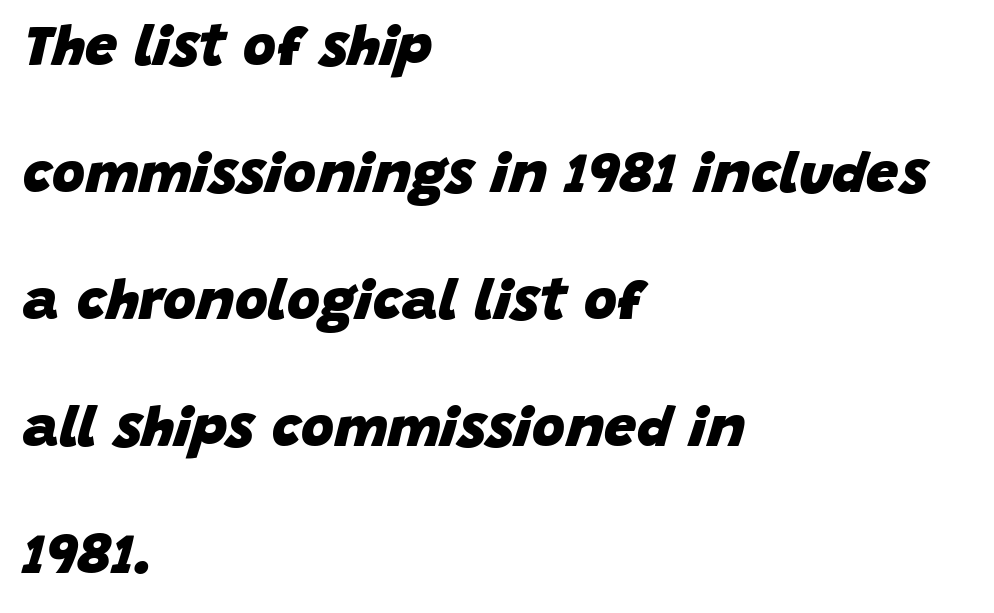
The image shows 57 px heavy type, italic (leaning right); set left-aligned, loose line spacing (2.23x), normal letter spacing, not underlined; low stroke contrast and a large x-height.
